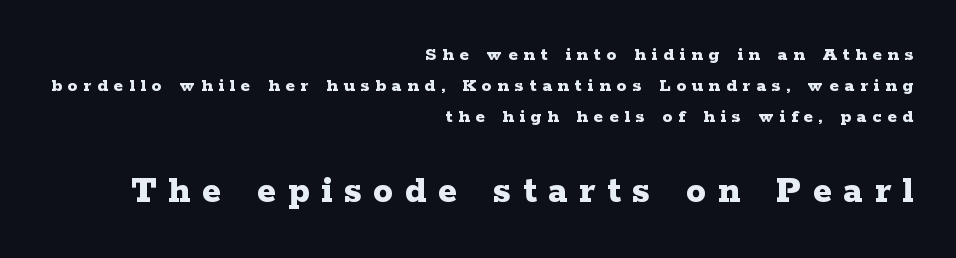
{"serif": "yes", "italic": "no", "bold": "yes", "weight": "bold", "width": "wide", "stroke_contrast": "low", "x_height": "medium", "monospaced": "no", "underline": "no", "align": "right", "line_spacing": "normal", "line_spacing_ratio": 1.56, "letter_spacing": "wide", "letter_spacing_em": 0.29, "larger_block": "second", "size_ratio": 2.0, "glyph_px": 40}
